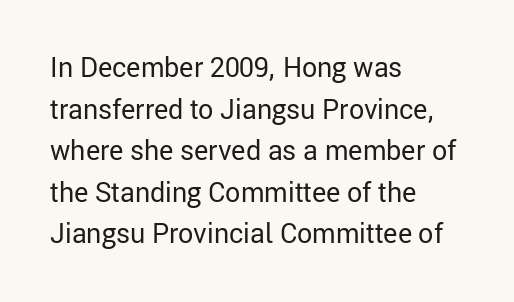
This sample uses an upright cut, with every glyph sitting square on the baseline. Lines of text with bare space underneath. The setting favours the left margin, as ordinary paragraphs usually do. Leading: standard. The typesetting does not lean heavy: it is not bold. You could call the tracking neutral — neither tight nor loose.
